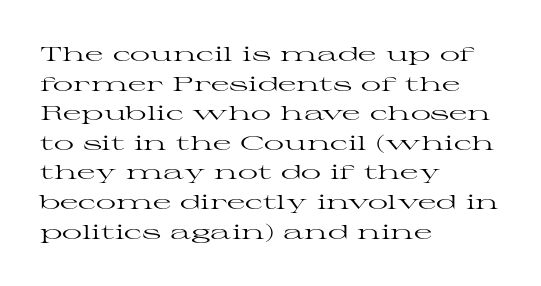
{"italic": "no", "bold": "no", "underline": "no", "align": "left", "line_spacing": "normal", "line_spacing_ratio": 1.48, "letter_spacing": "normal", "letter_spacing_em": 0.0, "glyph_px": 20}
